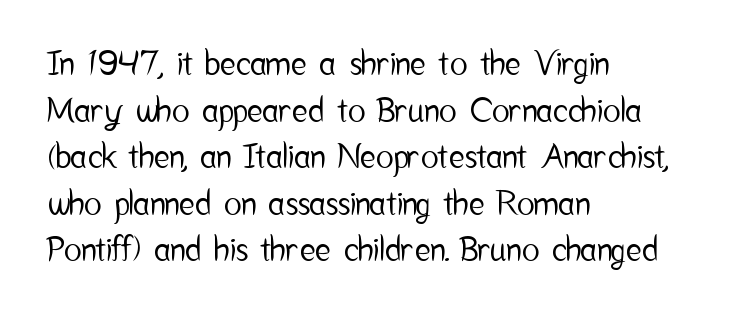
The lettering stays uniformly vertical, giving the passage a roman look. Does the copy run flush right? No — it runs flush left. Spacing between characters is what you'd get straight out of the box. Just letters on the line, the space beneath them empty.
